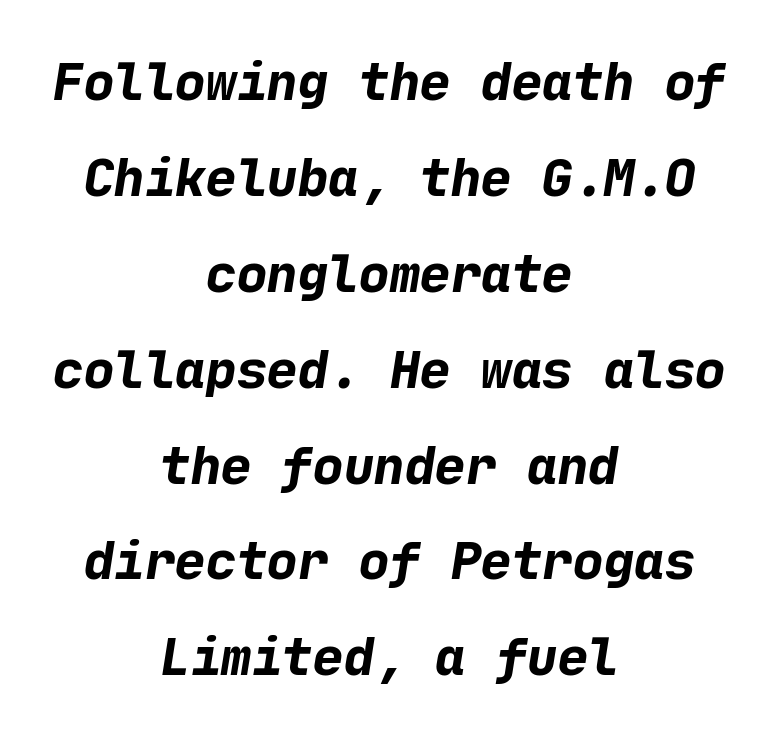
Unmarked baselines from the first word to the last. Both edges are ragged and mirror each other, which tells us the setting is centered. The font is running at its bold setting. Examine the stroke ends and you'll find no serifs. Does extra space separate the letters? No, they use regular spacing.
